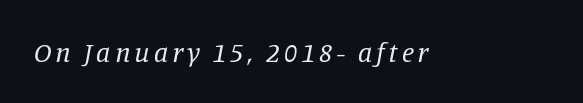
The image shows 28 px regular-weight serif type, italic (leaning right); set not underlined; low stroke contrast and a large x-height.
